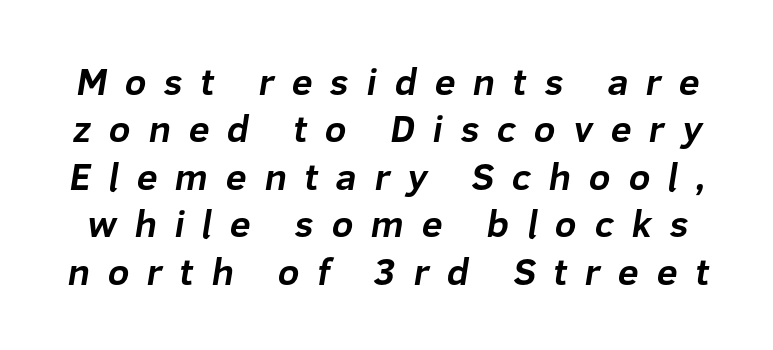
The passage shown is typed in a proportional face where columns would drift. Heavy, bold letterforms. The type family on display is of the sans-serif kind. The passage shown has open, widely tracked lettering throughout.
